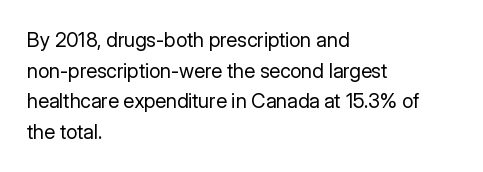
The image shows 20 px text type, upright; set left-aligned, normal line spacing (1.53x), normal letter spacing, not underlined.
